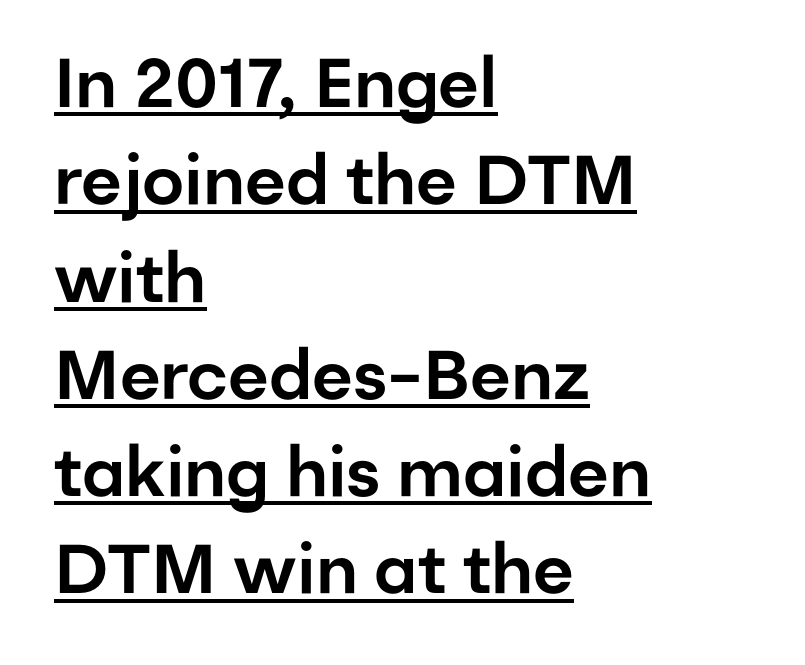
The image shows 69 px sans-serif type, upright; set left-aligned, normal line spacing (1.41x), normal letter spacing, underlined; low stroke contrast and a medium x-height.
